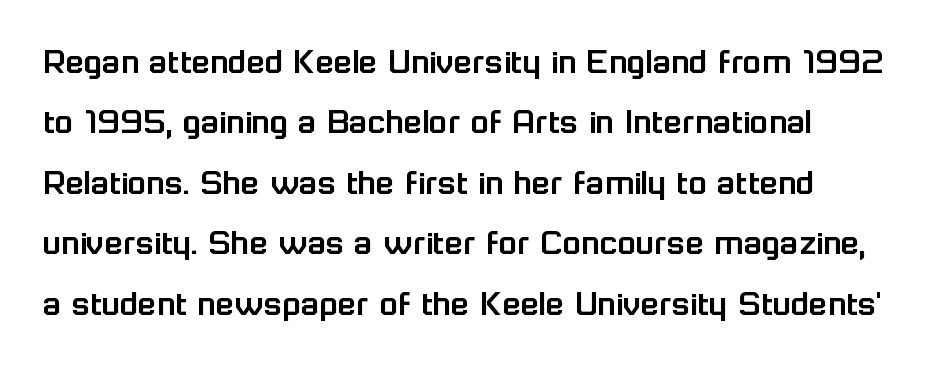
The image shows 38 px sans-serif type, upright; set normal line spacing (1.59x), normal letter spacing, not underlined; low stroke contrast and a medium x-height.
